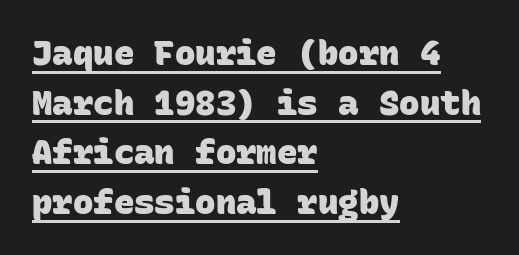
Q: Is the text bold? A: Yes.
Q: Is the typeface a serif or a sans-serif typeface? A: Sans-serif.
Q: Is the text underlined? A: Yes.
Q: How is the paragraph aligned? A: Left-aligned.
Q: Is the spacing between letters normal or unusually wide? A: Normal.
Q: Is the spacing between lines tight, normal or loose? A: Normal.
Q: Width (condensed, normal, or wide)? A: Normal.
Q: Stroke contrast? A: Low.
Q: x-height? A: Large.
Q: Monospaced? A: Yes.
